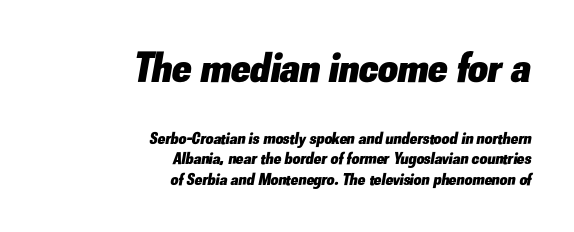
The image shows 43 px heavy type, italic (leaning right); set right-aligned, line spacing 1.2x, normal letter spacing, not underlined; the first (top) block is 2.53x larger; low stroke contrast and a small x-height.
